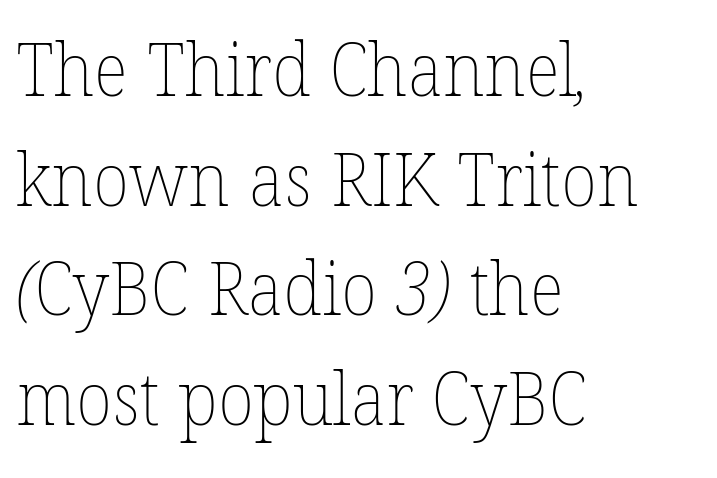
Q: Is the text bold? A: No.
Q: Is the text underlined? A: No.
Q: How is the paragraph aligned? A: Left-aligned.
Q: Is the spacing between letters normal or unusually wide? A: Normal.
Q: Is the spacing between lines tight, normal or loose? A: Normal.
Q: Width (condensed, normal, or wide)? A: Normal.
Q: Stroke contrast? A: Low.
Q: x-height? A: Medium.
Q: Monospaced? A: No.
